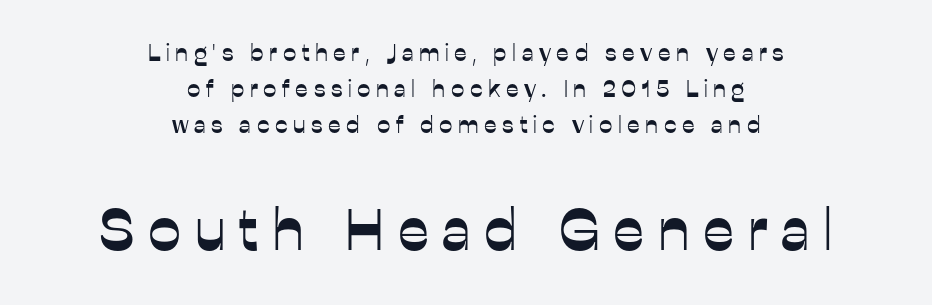
{"serif": "no", "italic": "no", "width": "normal", "stroke_contrast": "low", "x_height": "medium", "monospaced": "no", "underline": "no", "align": "center", "line_spacing": "normal", "line_spacing_ratio": 1.5, "letter_spacing": "wide", "letter_spacing_em": 0.23, "larger_block": "second", "size_ratio": 2.46, "glyph_px": 59}
